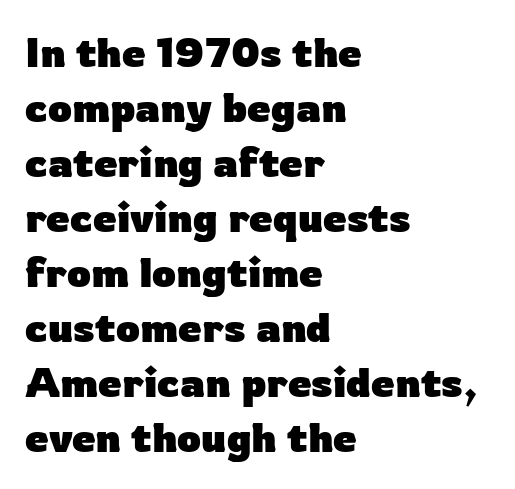
The image shows 42 px heavy sans-serif type, upright; set left-aligned, normal line spacing (1.31x), normal letter spacing, not underlined; low stroke contrast and a medium x-height.
